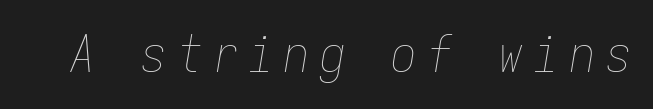
You can tell it's italic because the verticals aren't actually vertical. No letter is thick-stroked: the sample isn't bold. How are the letters spaced? Widely, with obvious added tracking. Note the uniform advance width — an 'i' takes as much space as an 'm'. Unmarked baselines from the first word to the last.
